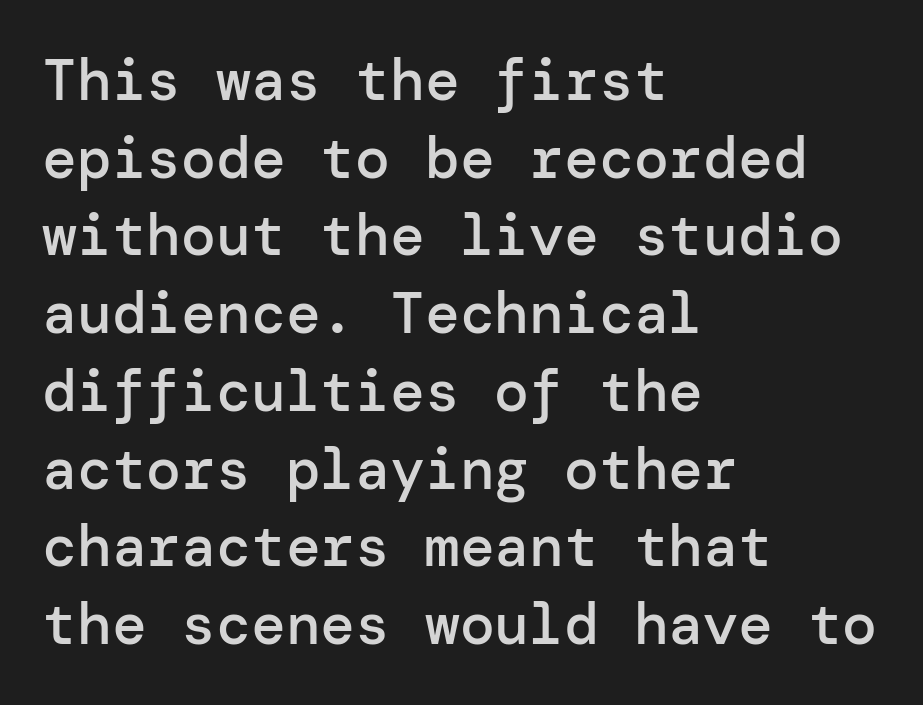
Q: Is the text bold? A: Semi-bold.
Q: Is the text italic (slanted)? A: No, it is upright.
Q: Is the typeface a serif or a sans-serif typeface? A: Sans-serif.
Q: Is the text underlined? A: No.
Q: How is the paragraph aligned? A: Left-aligned.
Q: Is the spacing between letters normal or unusually wide? A: Normal.
Q: Is the spacing between lines tight, normal or loose? A: Normal.
Q: Width (condensed, normal, or wide)? A: Normal.
Q: Stroke contrast? A: Low.
Q: x-height? A: Medium.
